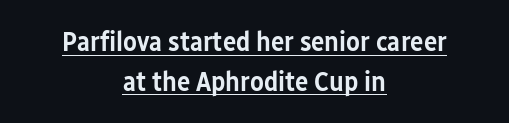
The image shows 28 px semibold, condensed sans-serif type, upright; set centered, normal line spacing (1.42x), normal letter spacing, underlined; low stroke contrast and a medium x-height.
